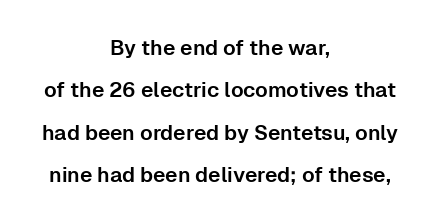
The leading is generous, giving the passage an open texture. Every character sits straight up, as roman type does. What stands out about the letter spacing? Nothing — it is the standard amount. Anything drawn beneath the words? Only blank space.
